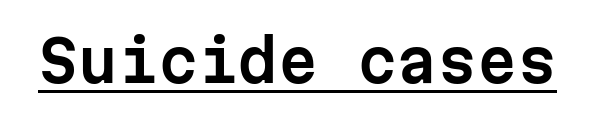
The passage shown is typeset with a sans-serif family. The passage shown is typed in a monospace face where columns stay perfectly aligned. The face used here appears with an underline applied. Look at the tracking — it's just the regular setting, nothing added. A typesetter would mark this as roman, not italic.
